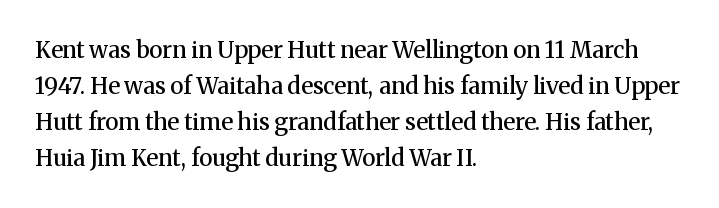
The image shows 23 px text type, upright; set left-aligned, normal line spacing (1.56x), normal letter spacing, not underlined.
